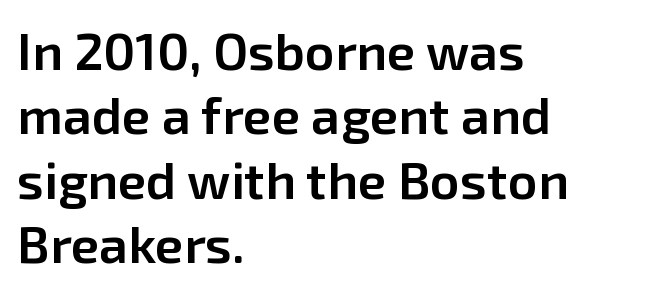
The ragged edge is on the right, which tells us the setting is flush left. The text was rendered using a sans face with plain stroke endings. No italicization has been applied; the sample stays upright. Weight check: semibold — heavier than regular, not quite bold.
